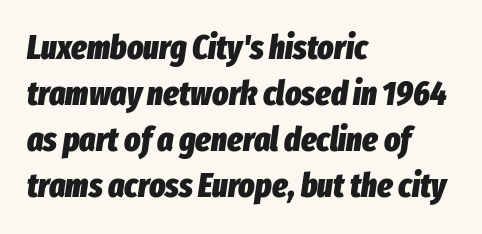
Q: Is the text bold? A: Yes.
Q: Is the text italic (slanted)? A: Yes, it leans right by about 8 degrees.
Q: Is the text underlined? A: No.
Q: How is the paragraph aligned? A: Left-aligned.
Q: Is the spacing between letters normal or unusually wide? A: Normal.
Q: Is the spacing between lines tight, normal or loose? A: Normal.
Q: Width (condensed, normal, or wide)? A: Condensed.
Q: Stroke contrast? A: Low.
Q: x-height? A: Medium.
Q: Monospaced? A: No.
